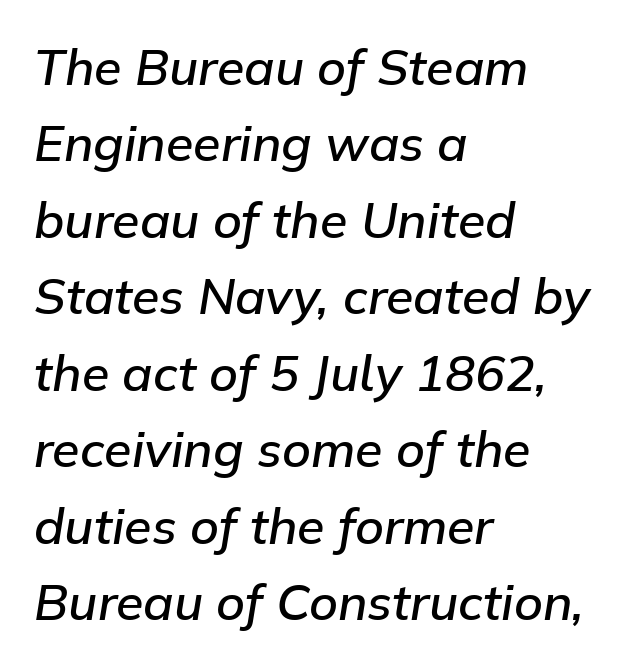
{"italic": "yes", "lean": "right", "slant_degrees": 9, "bold": "semi", "weight": "semibold", "width": "normal", "stroke_contrast": "low", "x_height": "medium", "monospaced": "no", "underline": "no", "align": "left", "line_spacing": "normal", "line_spacing_ratio": 1.53, "letter_spacing": "normal", "letter_spacing_em": 0.0, "glyph_px": 50}
